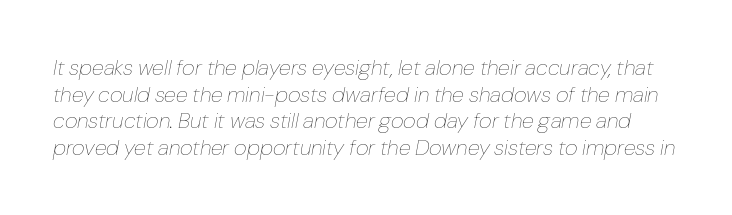
Q: Is the text bold? A: No.
Q: Is the text italic (slanted)? A: Yes, it leans right by about 10 degrees.
Q: Is the text underlined? A: No.
Q: Is the spacing between letters normal or unusually wide? A: Normal.
